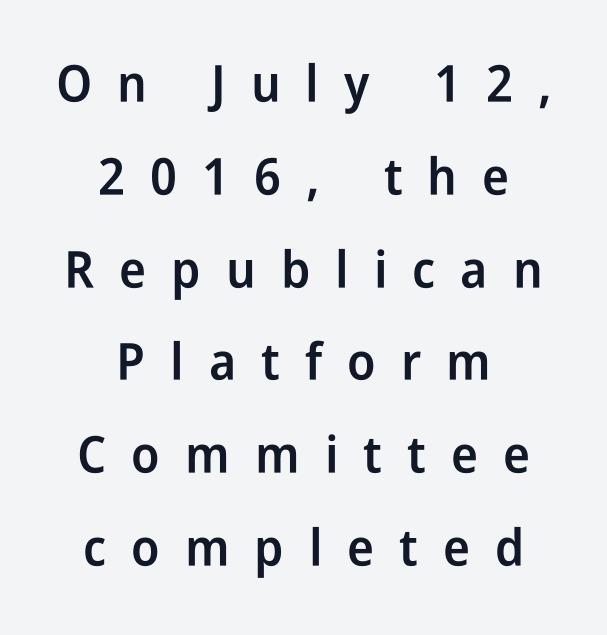
Q: Is the text bold? A: Semi-bold.
Q: Is the text italic (slanted)? A: No, it is upright.
Q: Is the typeface a serif or a sans-serif typeface? A: Sans-serif.
Q: Is the text underlined? A: No.
Q: How is the paragraph aligned? A: Centered.
Q: Is the spacing between letters normal or unusually wide? A: Unusually wide.
Q: Width (condensed, normal, or wide)? A: Condensed.
Q: Stroke contrast? A: Low.
Q: x-height? A: Medium.
Q: Monospaced? A: No.
